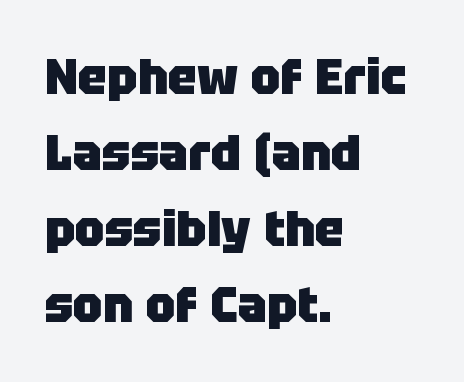
The image shows 49 px heavy sans-serif type, upright; set left-aligned, normal line spacing (1.55x), normal letter spacing, not underlined; low stroke contrast and a large x-height.
